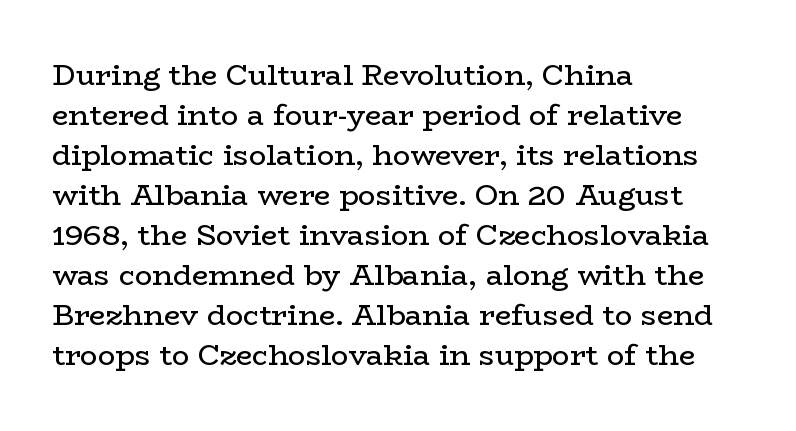
The specimen omits any rule beneath the text block's lines. Ink coverage per letter is moderate at most. The face used here is seriffed, in the tradition of book romans. In terms of letterspacing, this is plain default setting.
